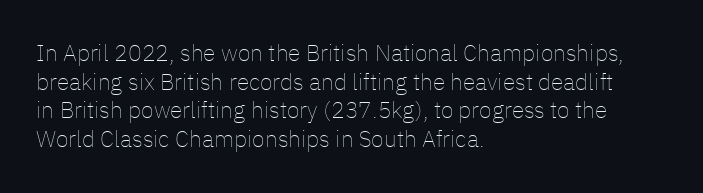
{"italic": "no", "bold": "no", "underline": "no", "align": "left", "line_spacing_ratio": 1.24, "letter_spacing": "normal", "letter_spacing_em": 0.0, "glyph_px": 23}
